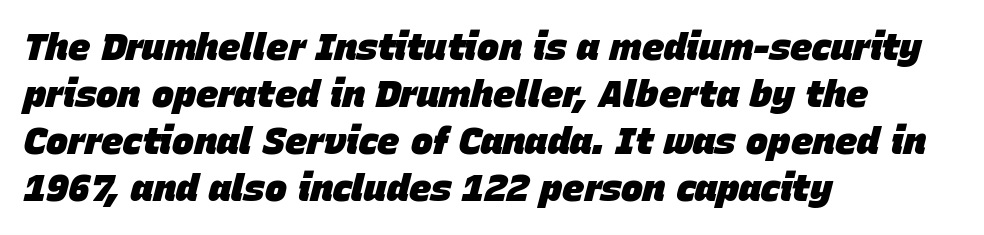
Q: Is the text bold? A: Yes.
Q: Is the text italic (slanted)? A: Yes, it leans right by about 15 degrees.
Q: Is the text underlined? A: No.
Q: How is the paragraph aligned? A: Left-aligned.
Q: Is the spacing between letters normal or unusually wide? A: Normal.
Q: Is the spacing between lines tight, normal or loose? A: Normal.
Q: Width (condensed, normal, or wide)? A: Normal.
Q: Stroke contrast? A: Low.
Q: x-height? A: Large.
Q: Monospaced? A: No.
